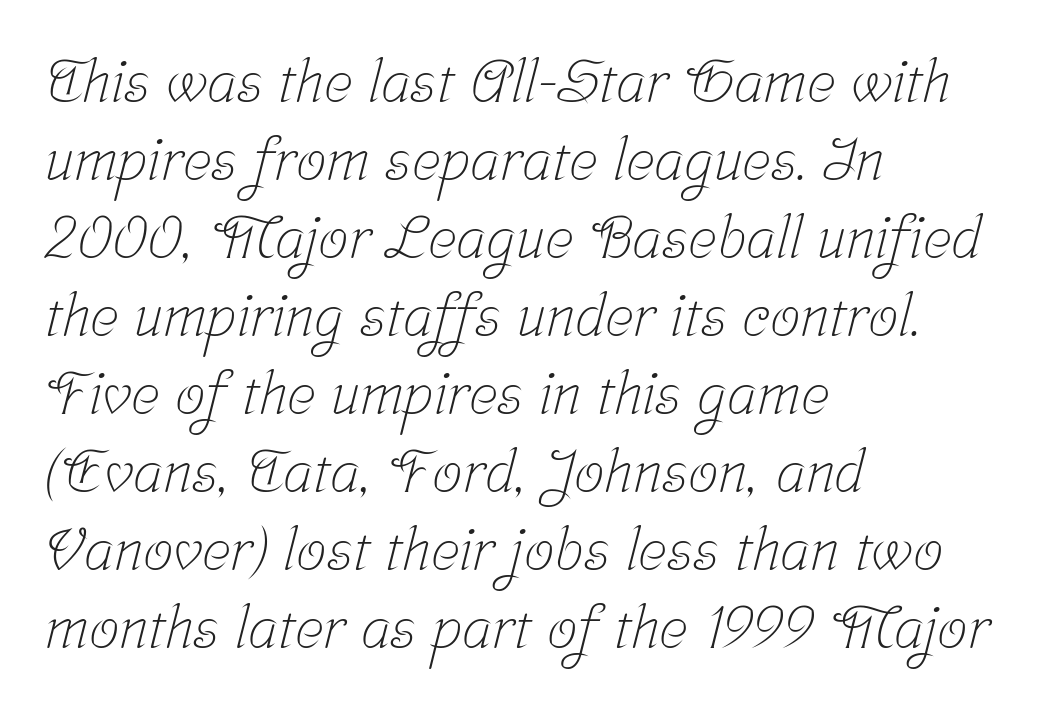
The image shows 60 px light, condensed serif type; set left-aligned, normal line spacing (1.3x), normal letter spacing, not underlined; low stroke contrast and a medium x-height.
